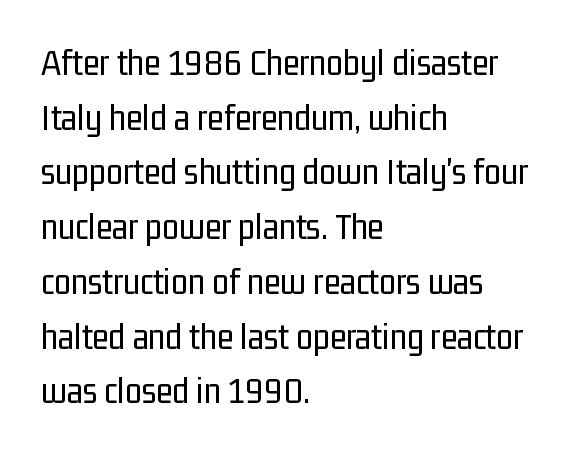
The rows are spaced the way most documents space them. A clean baseline with only descenders dipping below it. One-word summary of the alignment: left. Each stroke keeps to a modest, everyday thickness or less.
